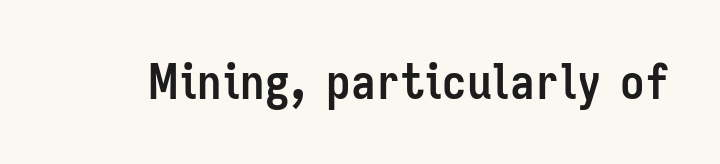
This is sans-serif lettering, the kind often seen on screens and signage. Rendered with straight, roman letterforms. This rendering leaves character spacing at its baseline value. Is this a fixed-width face? No — the glyphs have proportional, varying widths. This rendering features lettering with no underline.
